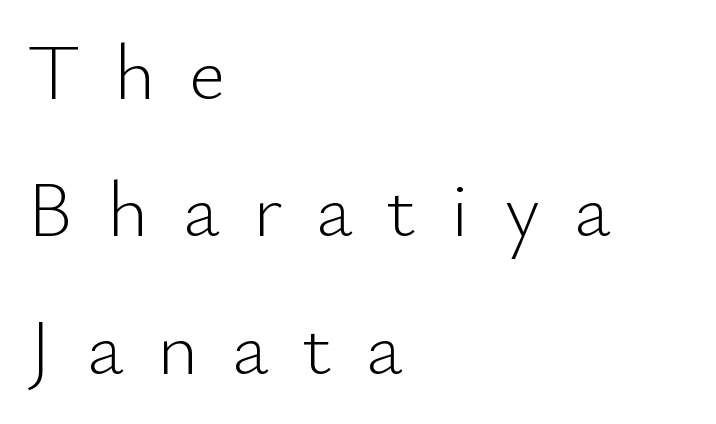
The image shows 79 px light sans-serif type, upright; set left-aligned, line spacing 1.74x, unusually wide letter spacing (+0.43 em), not underlined; low stroke contrast and a small x-height.
